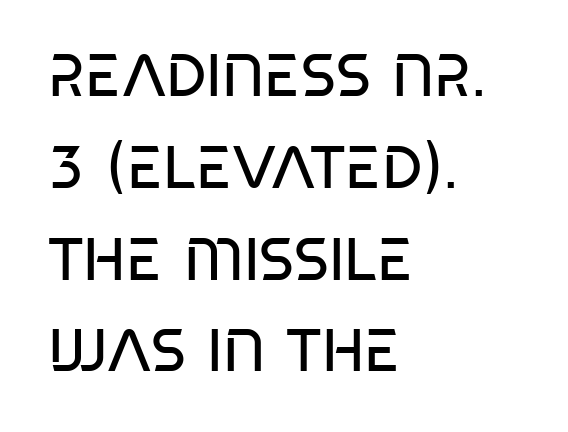
Examine the stroke ends and you'll find no serifs. Here the designer chose a conventional face with non-uniform glyph widths. Any mark beneath the type? The region is blank. Tracking value appears to be zero — textbook default spacing.
